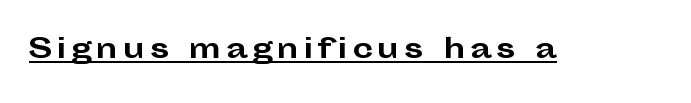
This is heavy type, rendered in bold. Tall strokes in this sample are plumb rather than angled. The lettering is marked with a stroke running underneath it.
